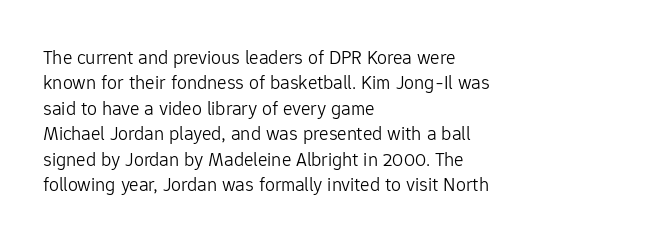
Q: Is the text bold? A: No.
Q: Is the text italic (slanted)? A: No, it is upright.
Q: Is the text underlined? A: No.
Q: How is the paragraph aligned? A: Left-aligned.
Q: Is the spacing between letters normal or unusually wide? A: Normal.
Q: Is the spacing between lines tight, normal or loose? A: Normal.
